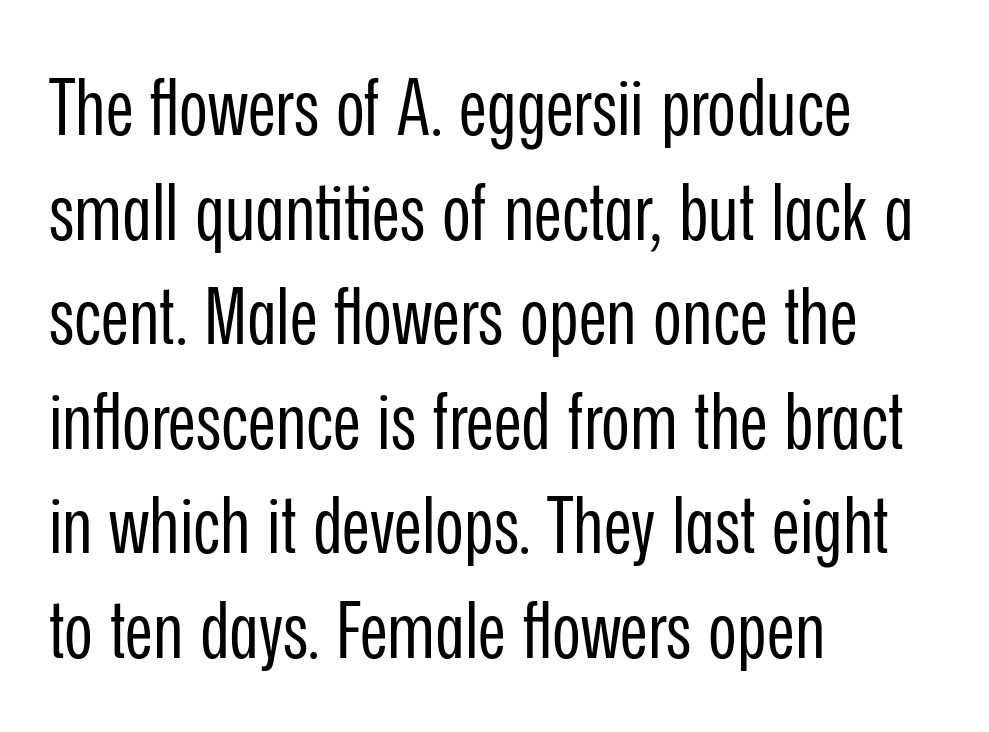
{"serif": "no", "italic": "no", "bold": "no", "weight": "regular", "width": "condensed", "stroke_contrast": "low", "x_height": "medium", "monospaced": "no", "underline": "no", "align": "left", "line_spacing": "normal", "line_spacing_ratio": 1.34, "letter_spacing": "normal", "letter_spacing_em": 0.0, "glyph_px": 78}
